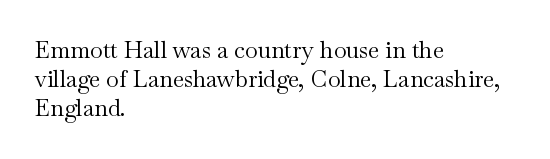
Nothing unusual about the tracking: characters are spaced as the font intends. Caption: multi-line text, flush left, ragged right. How would I describe the line gaps? Plain and ordinary. Unbolded letterforms with no extra heft.
